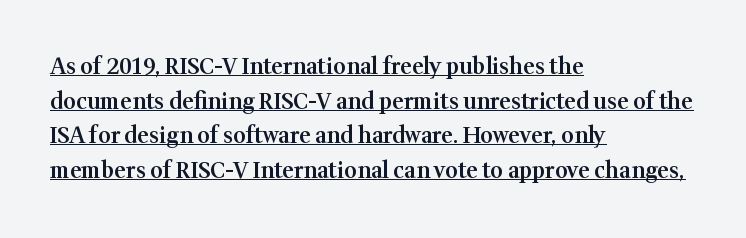
Q: Is the text bold? A: Semi-bold.
Q: Is the text italic (slanted)? A: No, it is upright.
Q: Is the text underlined? A: Yes.
Q: How is the paragraph aligned? A: Left-aligned.
Q: Is the spacing between letters normal or unusually wide? A: Normal.
Q: Is the spacing between lines tight, normal or loose? A: Normal.
